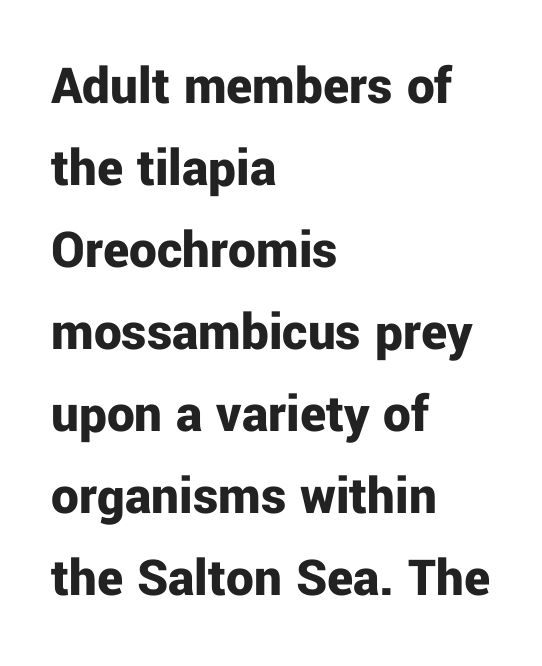
Q: Is the text bold? A: Yes.
Q: Is the text italic (slanted)? A: No, it is upright.
Q: Is the typeface a serif or a sans-serif typeface? A: Sans-serif.
Q: Is the text underlined? A: No.
Q: How is the paragraph aligned? A: Left-aligned.
Q: Is the spacing between letters normal or unusually wide? A: Normal.
Q: Is the spacing between lines tight, normal or loose? A: Normal.
Q: Width (condensed, normal, or wide)? A: Normal.
Q: Stroke contrast? A: Low.
Q: x-height? A: Medium.
Q: Monospaced? A: No.
